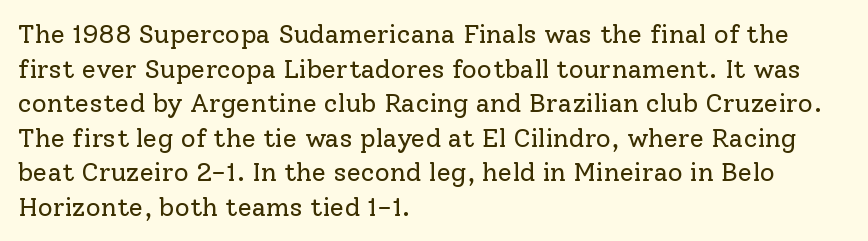
{"italic": "no", "bold": "no", "underline": "no", "align": "left", "line_spacing": "normal", "line_spacing_ratio": 1.33, "letter_spacing": "normal", "letter_spacing_em": 0.0, "glyph_px": 26}
